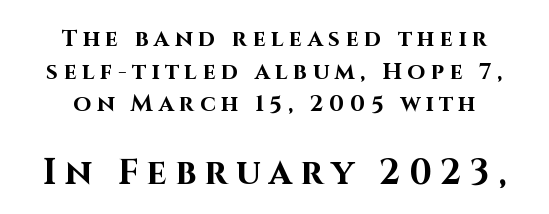
Each new line begins a customary step beneath the previous one. Has an underline been added? It has not. Is this a sans? Yes — the strokes have no serifs. These lines have a slow, spaced-out rhythm from letter to letter. Quick note: not italic, upright. The passage shown is typed in a proportional face where columns would drift.
